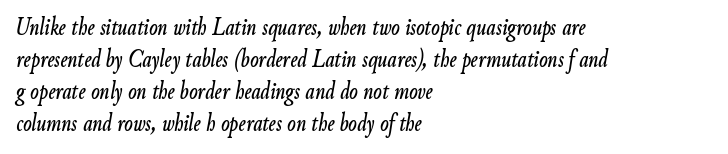
{"italic": "yes", "lean": "right", "slant_degrees": 9, "underline": "no", "align": "left", "line_spacing": "normal", "line_spacing_ratio": 1.28, "letter_spacing": "normal", "letter_spacing_em": 0.0, "glyph_px": 25}
